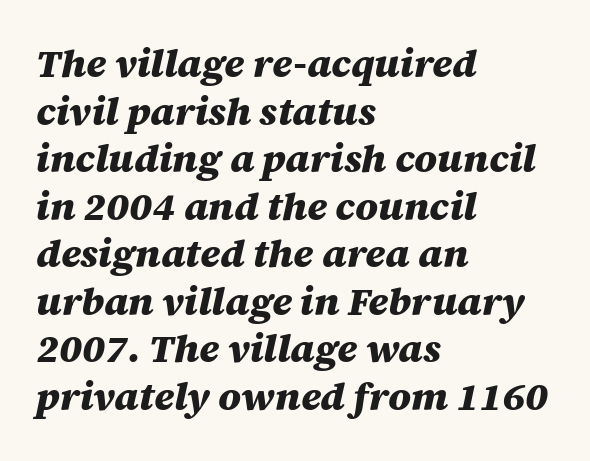
Caption: bold face, heavy strokes. In CSS terms this would be text-align: left. Spacing between characters is what you'd get straight out of the box. The strip under each line holds only bare page. The letters are slanted; this is an italic face.
